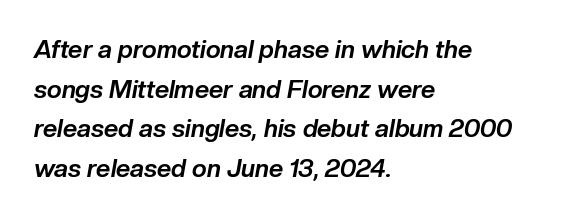
Q: Is the text bold? A: Yes.
Q: Is the text italic (slanted)? A: Yes, it leans right by about 10 degrees.
Q: Is the text underlined? A: No.
Q: How is the paragraph aligned? A: Left-aligned.
Q: Is the spacing between letters normal or unusually wide? A: Normal.
Q: Is the spacing between lines tight, normal or loose? A: Normal.
